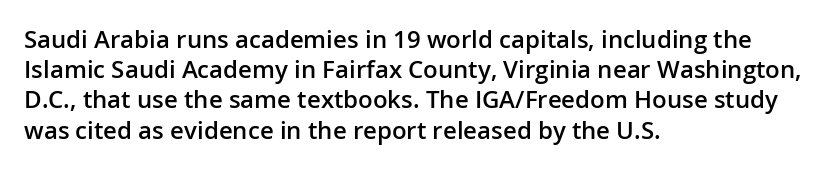
{"italic": "no", "bold": "semi", "underline": "no", "align": "left", "line_spacing": "normal", "line_spacing_ratio": 1.26, "letter_spacing": "normal", "letter_spacing_em": 0.0, "glyph_px": 24}
